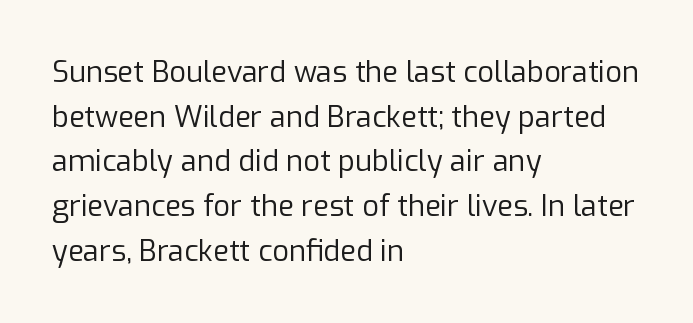
The image shows 29 px regular-weight sans-serif type, upright; set left-aligned, normal line spacing (1.54x), normal letter spacing, not underlined; low stroke contrast and a medium x-height.
